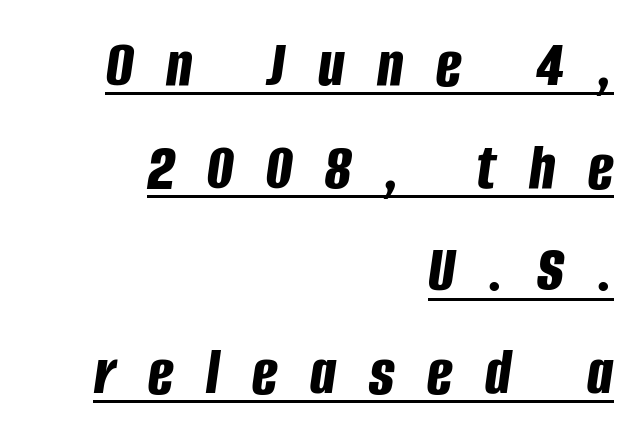
Q: Is the text bold? A: Yes.
Q: Is the text italic (slanted)? A: Yes, it leans right by about 8 degrees.
Q: Is the text underlined? A: Yes.
Q: How is the paragraph aligned? A: Right-aligned.
Q: Is the spacing between letters normal or unusually wide? A: Unusually wide.
Q: Is the spacing between lines tight, normal or loose? A: Normal.
Q: Width (condensed, normal, or wide)? A: Condensed.
Q: Stroke contrast? A: Low.
Q: x-height? A: Large.
Q: Monospaced? A: No.
